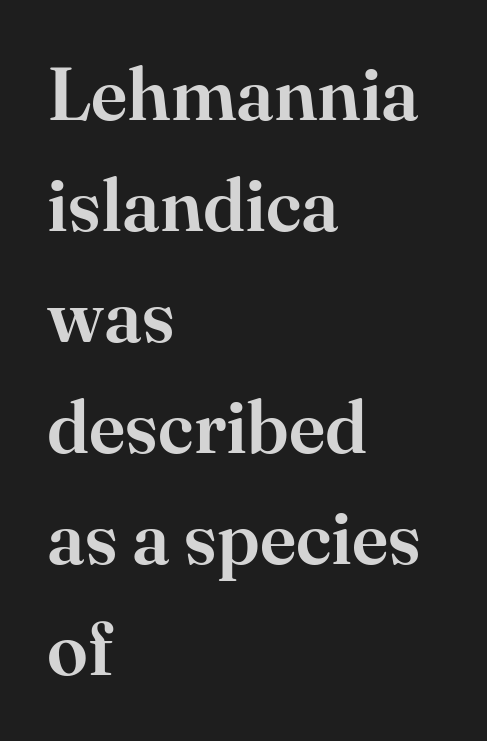
Casual observation: everything's shoved over to the left. This rendering employs a face with finishing strokes, i.e., a serif. This sample has the flowing, uneven cadence of proportional lettering. Italic: no, the glyphs are upright roman. Vertically, the passage feels balanced, rows spaced as you'd expect.
